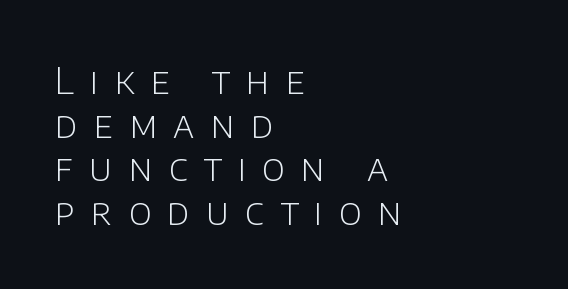
Where is the straight margin? On the left. No italicization has been applied; the sample stays upright. Is this a fixed-width face? No — the glyphs have proportional, varying widths. Words appear elongated and porous because spacing is wide. In terms of letterform style, serifs are entirely absent.
